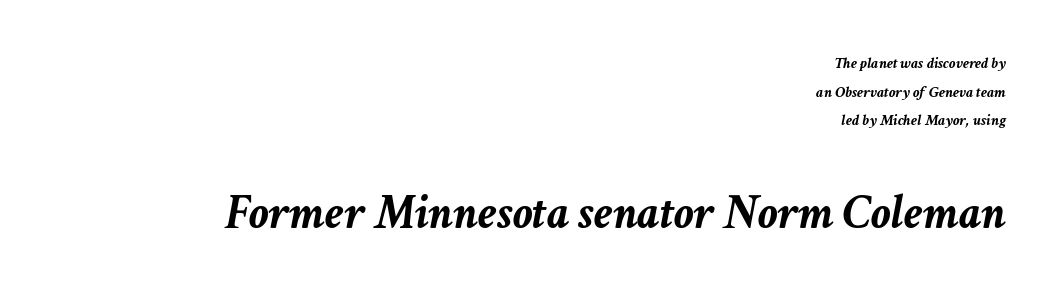
Q: Is the text bold? A: Yes.
Q: Is the text italic (slanted)? A: Yes, it leans right by about 11 degrees.
Q: Is the text underlined? A: No.
Q: How is the paragraph aligned? A: Right-aligned.
Q: Is the spacing between letters normal or unusually wide? A: Normal.
Q: Which block of text is set in a larger size, the first (top) or the second (bottom)? A: The second (bottom) one.
Q: Width (condensed, normal, or wide)? A: Normal.
Q: Stroke contrast? A: Low.
Q: x-height? A: Medium.
Q: Monospaced? A: No.
